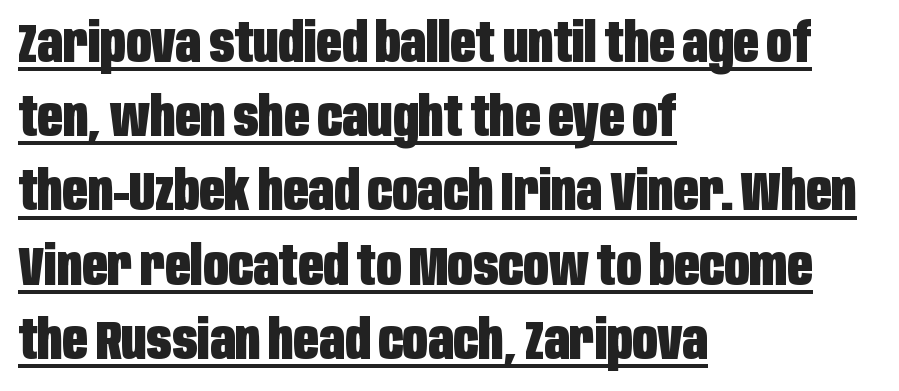
Varying glyph widths throughout — classic text-font behaviour. Grotesque or geometric, the face here clearly has no serifs. This is underlined copy, the kind a proofreader might mark for attention. Between one letter and the next there's only the usual sliver of space. You can tell it's not italic because the verticals are truly vertical.
